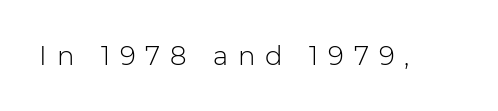
The type sits square on the baseline with zero lean. The weight tops out at a normal text grade. A bare baseline throughout the passage. Does extra space separate the letters? Yes, quite a lot of it.
